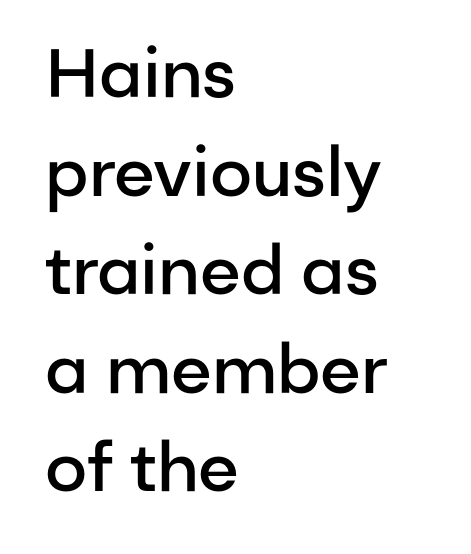
Glyph-to-glyph distance matches everyday printed text. Italic: no, the glyphs are upright roman. Line beginnings align vertically; line endings do not. Caption: semibold face, moderately heavy strokes.
